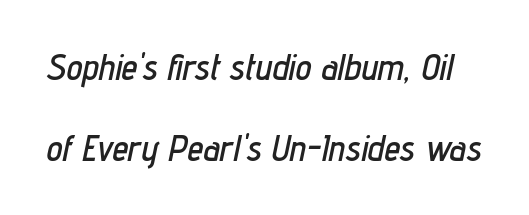
The image shows 36 px condensed type, italic (leaning right); set loose line spacing (2.25x), normal letter spacing, not underlined; low stroke contrast and a medium x-height.
